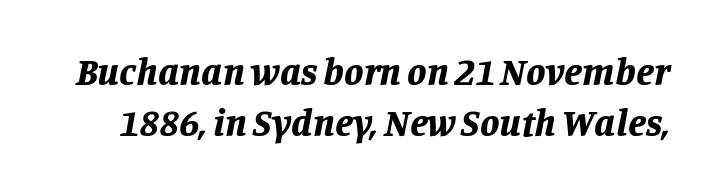
The foot of each line stays bare and open. The space between consecutive lines is moderate. Do the characters align in a grid? No, the font is proportional. Spacing between characters is what you'd get straight out of the box.
